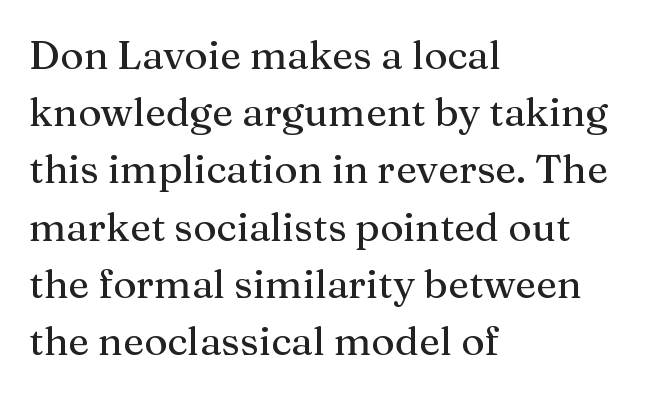
When letters stand straight like this, we call the style roman or upright. Horizontal bands of white between lines are of average thickness. Spacing verdict: proportional, widths tailored to each character. The space directly below the letters is spotless.
